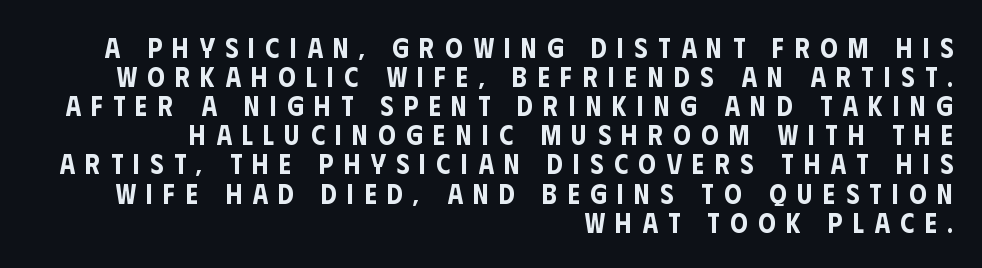
The image shows 28 px condensed sans-serif type, upright; set right-aligned, tight line spacing (1.04x), unusually wide letter spacing (+0.37 em), not underlined; low stroke contrast and a large x-height.
